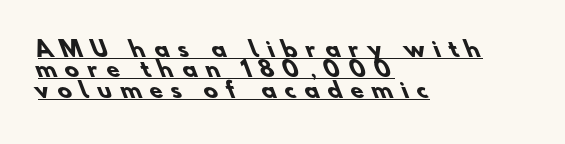
The image shows 21 px bold type; set left-aligned, tight line spacing (0.97x), unusually wide letter spacing (+0.41 em), underlined.
